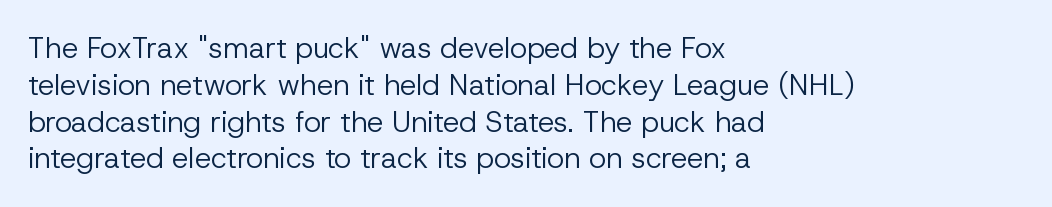
The image shows 29 px regular-weight sans-serif type, upright; set left-aligned, normal line spacing (1.27x), normal letter spacing, not underlined; low stroke contrast and a medium x-height.
